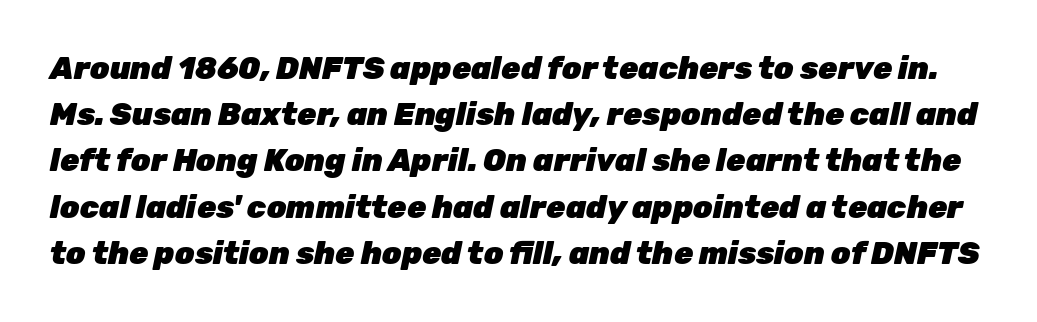
Q: Is the text bold? A: Yes.
Q: Is the text italic (slanted)? A: Yes, it leans right by about 12 degrees.
Q: Is the text underlined? A: No.
Q: Is the spacing between letters normal or unusually wide? A: Normal.
Q: Is the spacing between lines tight, normal or loose? A: Normal.
Q: Width (condensed, normal, or wide)? A: Normal.
Q: Stroke contrast? A: Low.
Q: x-height? A: Medium.
Q: Monospaced? A: No.
